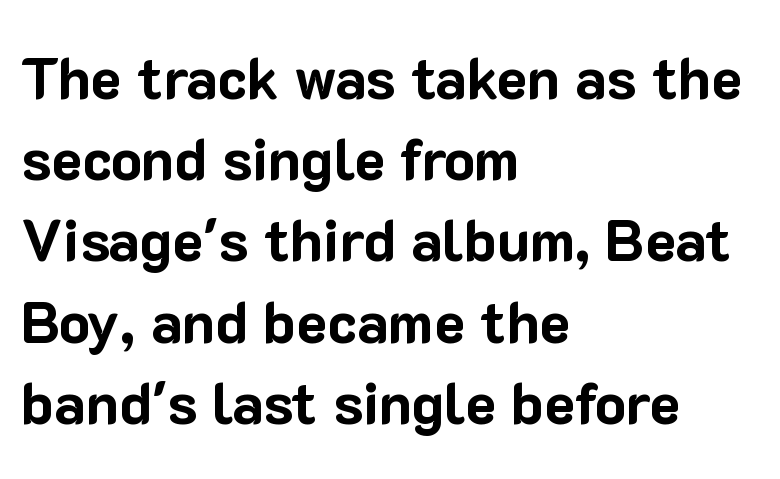
{"serif": "no", "italic": "no", "bold": "yes", "weight": "bold", "width": "normal", "stroke_contrast": "low", "x_height": "medium", "monospaced": "no", "underline": "no", "align": "left", "line_spacing": "normal", "line_spacing_ratio": 1.4, "letter_spacing": "normal", "letter_spacing_em": 0.0, "glyph_px": 58}
